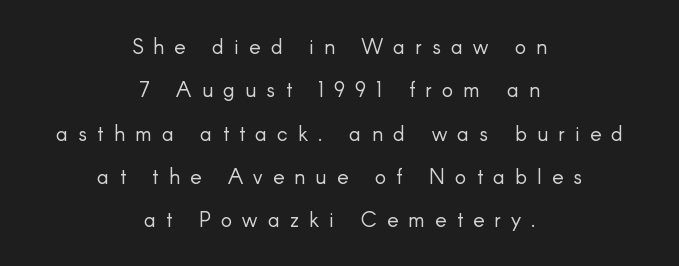
The gaps between neighbouring characters are conspicuously large. Any mark beneath the type? The region is blank. The paragraph shown floats in the horizontal middle. The designer dialed line spacing up above the default.
